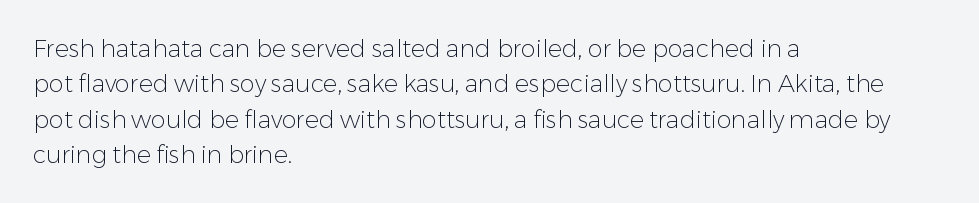
Q: Is the text bold? A: No.
Q: Is the text italic (slanted)? A: No, it is upright.
Q: Is the text underlined? A: No.
Q: How is the paragraph aligned? A: Left-aligned.
Q: Is the spacing between letters normal or unusually wide? A: Normal.
Q: Is the spacing between lines tight, normal or loose? A: Normal.
